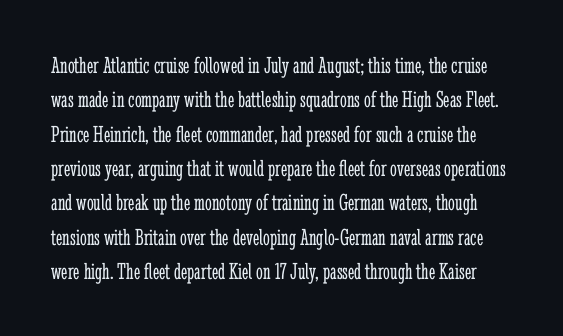
Q: Is the text bold? A: No.
Q: Is the text italic (slanted)? A: No, it is upright.
Q: Is the text underlined? A: No.
Q: Is the spacing between letters normal or unusually wide? A: Normal.
Q: Is the spacing between lines tight, normal or loose? A: Normal.
